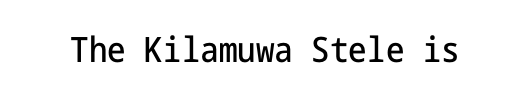
The image shows 35 px condensed sans-serif type, upright; set normal letter spacing, not underlined; low stroke contrast and a medium x-height.
